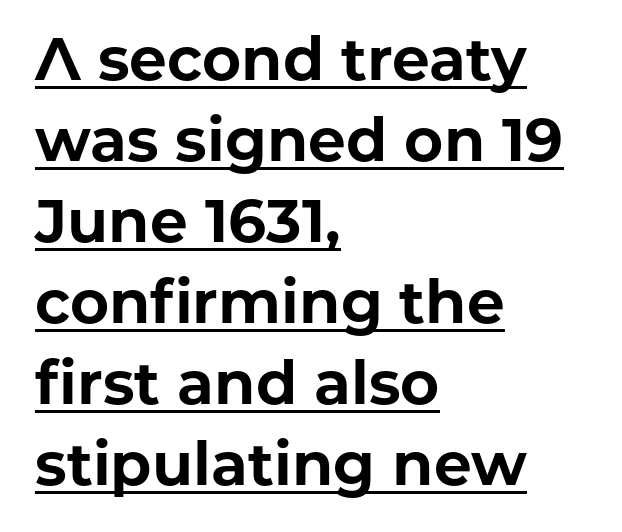
{"serif": "no", "italic": "no", "bold": "yes", "weight": "bold", "width": "normal", "stroke_contrast": "low", "x_height": "medium", "monospaced": "no", "underline": "yes", "align": "left", "line_spacing": "normal", "line_spacing_ratio": 1.35, "letter_spacing": "normal", "letter_spacing_em": 0.0, "glyph_px": 60}
